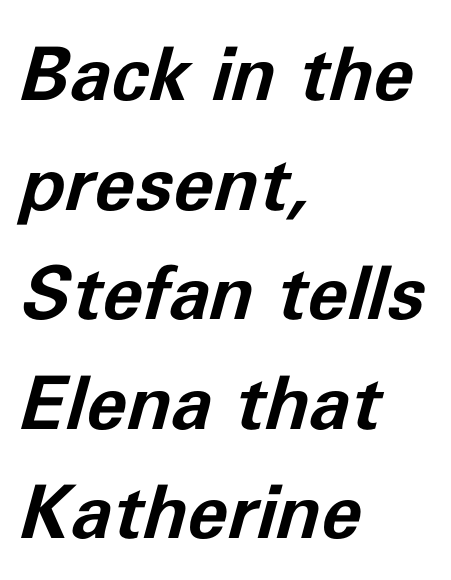
Horizontal alignment here is leftward, the default for most running prose. Yep, that's italic — everything's leaning. Looks like regular typesetting: each glyph gets only the width it needs. These words are printed bold, with thick strokes throughout.
